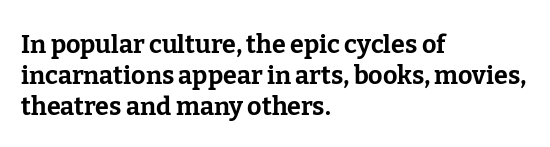
Q: Is the text bold? A: Yes.
Q: Is the text italic (slanted)? A: No, it is upright.
Q: Is the text underlined? A: No.
Q: How is the paragraph aligned? A: Left-aligned.
Q: Is the spacing between letters normal or unusually wide? A: Normal.
Q: Is the spacing between lines tight, normal or loose? A: Normal.
